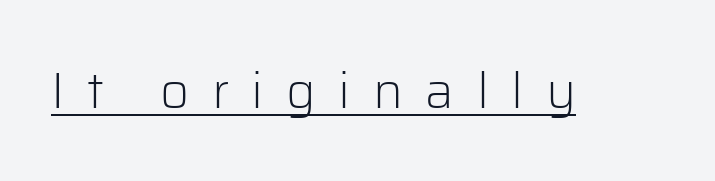
The letters look calm and open, with moderate or lighter stems. Is this a fixed-width face? No — the glyphs have proportional, varying widths. The rendering uses the underline text-decoration. Notice how the stems are strictly vertical — no italics here. Letterform terminals end flat and unadorned throughout the passage. A typesetter would call this heavily tracked-out type.
